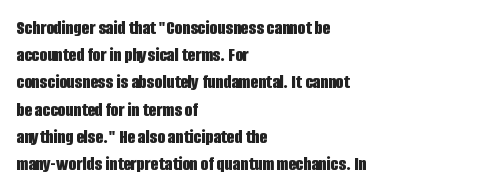
The image shows 20 px bold type, upright; set left-aligned, normal line spacing (1.36x), normal letter spacing, not underlined.
